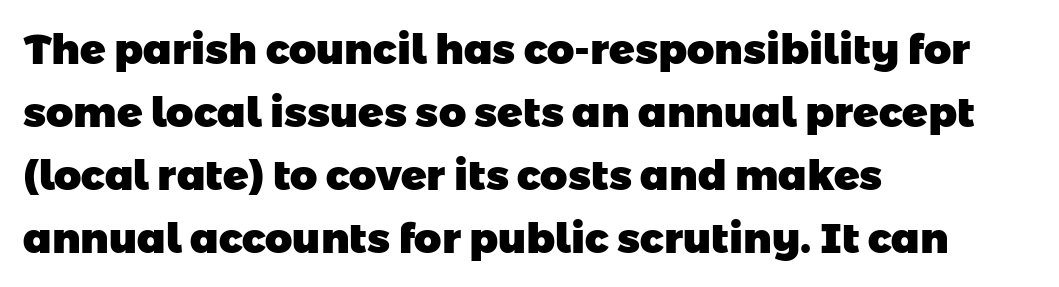
{"serif": "no", "bold": "yes", "weight": "heavy", "width": "normal", "stroke_contrast": "low", "x_height": "medium", "monospaced": "no", "underline": "no", "align": "left", "line_spacing": "normal", "line_spacing_ratio": 1.5, "letter_spacing": "normal", "letter_spacing_em": 0.0, "glyph_px": 42}
